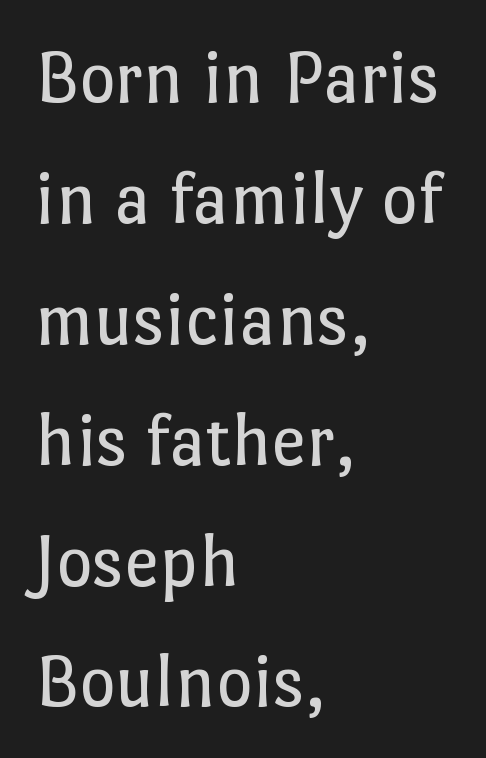
The image shows 78 px regular-weight type, upright; set left-aligned, normal line spacing (1.55x), normal letter spacing, not underlined; low stroke contrast and a medium x-height.
